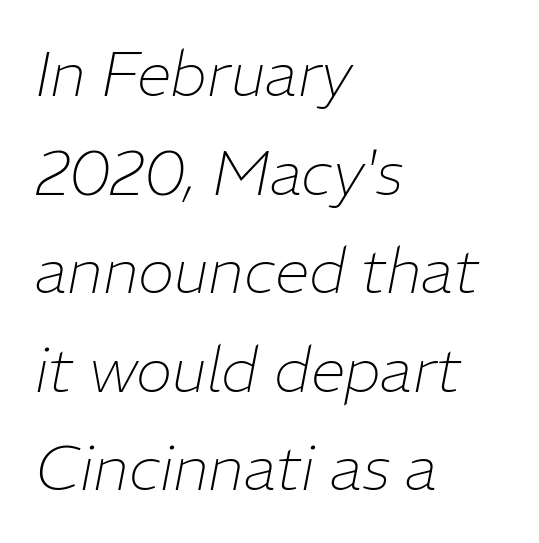
{"italic": "yes", "lean": "right", "slant_degrees": 11, "bold": "no", "weight": "thin", "width": "normal", "stroke_contrast": "low", "x_height": "medium", "monospaced": "no", "underline": "no", "align": "left", "line_spacing": "normal", "line_spacing_ratio": 1.59, "letter_spacing": "normal", "letter_spacing_em": 0.0, "glyph_px": 62}
